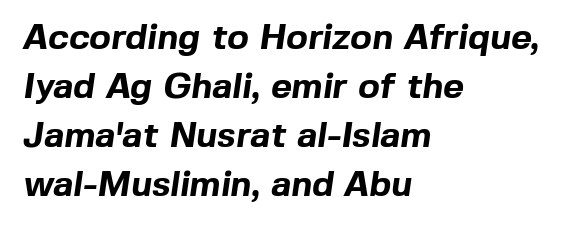
{"serif": "no", "bold": "yes", "weight": "bold", "width": "normal", "x_height": "medium", "monospaced": "no", "underline": "no", "align": "left", "line_spacing": "normal", "line_spacing_ratio": 1.36, "letter_spacing": "normal", "letter_spacing_em": 0.0, "glyph_px": 36}
